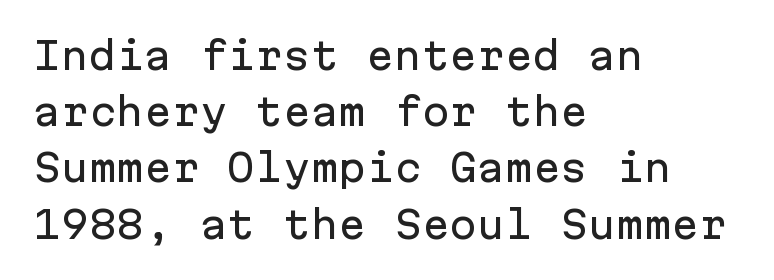
The image shows 37 px sans-serif type, upright, monospaced; set left-aligned, normal line spacing (1.52x), normal letter spacing, not underlined; low stroke contrast and a medium x-height.
